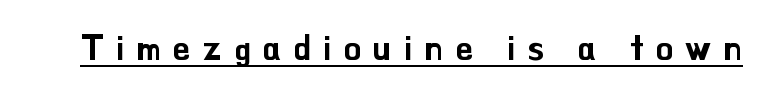
{"serif": "no", "italic": "no", "width": "normal", "stroke_contrast": "low", "x_height": "small", "monospaced": "no", "underline": "yes", "letter_spacing": "wide", "letter_spacing_em": 0.37, "glyph_px": 34}
